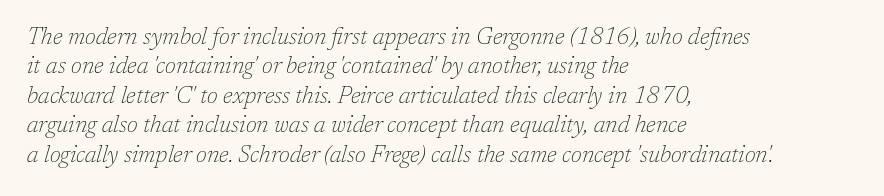
{"italic": "yes", "lean": "right", "slant_degrees": 17, "bold": "no", "underline": "no", "align": "left", "line_spacing": "normal", "line_spacing_ratio": 1.28, "letter_spacing": "normal", "letter_spacing_em": 0.0, "glyph_px": 23}
